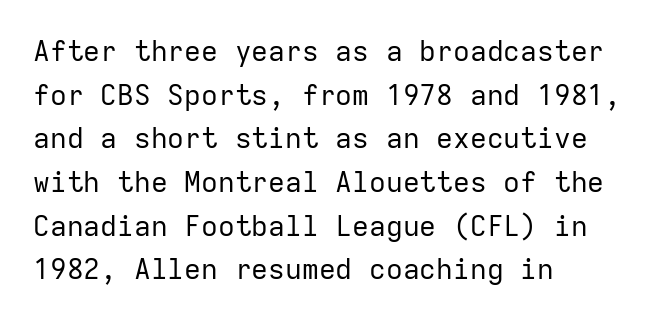
{"serif": "no", "italic": "no", "bold": "no", "weight": "regular", "width": "normal", "stroke_contrast": "low", "x_height": "medium", "monospaced": "yes", "underline": "no", "align": "left", "line_spacing": "normal", "line_spacing_ratio": 1.56, "letter_spacing": "normal", "letter_spacing_em": 0.0, "glyph_px": 28}
